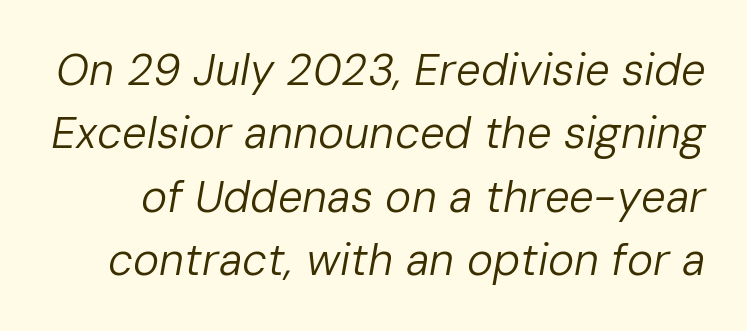
Has an underline been added? It has not. The leading is moderate, giving the passage an even texture. The strokes are not fattened; the text isn't bold. Character widths vary here, with narrow letters taking less room than wide ones. The font's italic variant was chosen for this text. Compared with typical body copy, the letter spacing here is the same.
